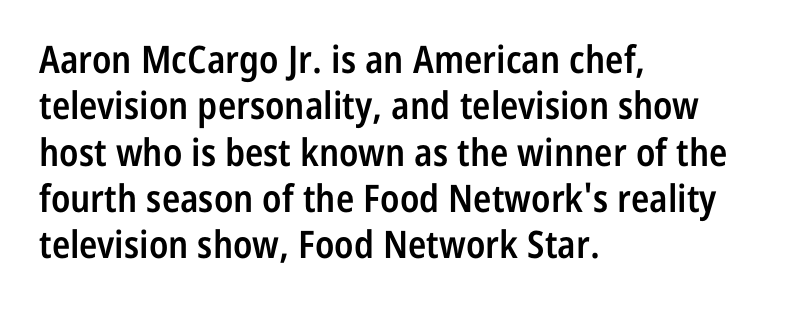
Q: Is the text bold? A: Semi-bold.
Q: Is the text italic (slanted)? A: No, it is upright.
Q: Is the typeface a serif or a sans-serif typeface? A: Sans-serif.
Q: Is the text underlined? A: No.
Q: How is the paragraph aligned? A: Left-aligned.
Q: Is the spacing between letters normal or unusually wide? A: Normal.
Q: Width (condensed, normal, or wide)? A: Condensed.
Q: Stroke contrast? A: Low.
Q: x-height? A: Medium.
Q: Monospaced? A: No.
